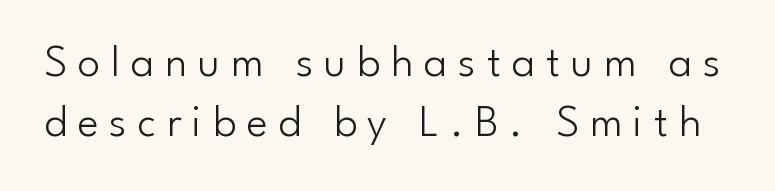
Q: Is the text bold? A: No.
Q: Is the text italic (slanted)? A: No, it is upright.
Q: Is the typeface a serif or a sans-serif typeface? A: Sans-serif.
Q: Is the text underlined? A: No.
Q: Is the spacing between letters normal or unusually wide? A: Unusually wide.
Q: Is the spacing between lines tight, normal or loose? A: Normal.
Q: Width (condensed, normal, or wide)? A: Normal.
Q: Stroke contrast? A: Low.
Q: x-height? A: Small.
Q: Monospaced? A: No.
